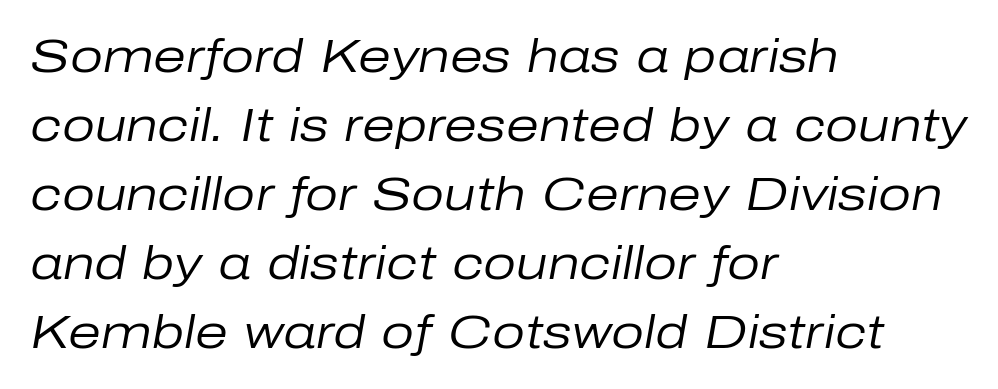
Q: Is the text bold? A: No.
Q: Is the text italic (slanted)? A: Yes, it leans right by about 10 degrees.
Q: Is the text underlined? A: No.
Q: How is the paragraph aligned? A: Left-aligned.
Q: Is the spacing between letters normal or unusually wide? A: Normal.
Q: Is the spacing between lines tight, normal or loose? A: Normal.
Q: Width (condensed, normal, or wide)? A: Normal.
Q: Stroke contrast? A: Low.
Q: x-height? A: Medium.
Q: Monospaced? A: No.
